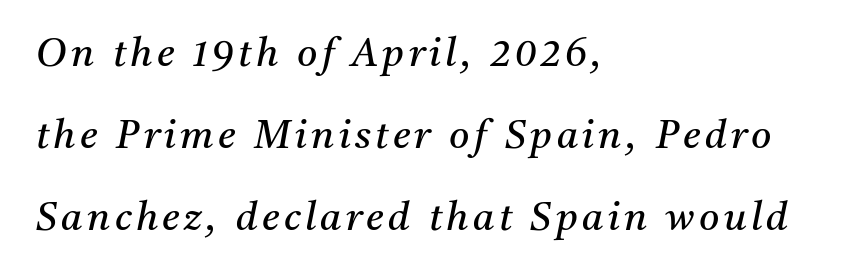
The image shows 39 px regular-weight serif type, italic (leaning right); set left-aligned, loose line spacing (2.1x), not underlined; medium stroke contrast and a medium x-height.
